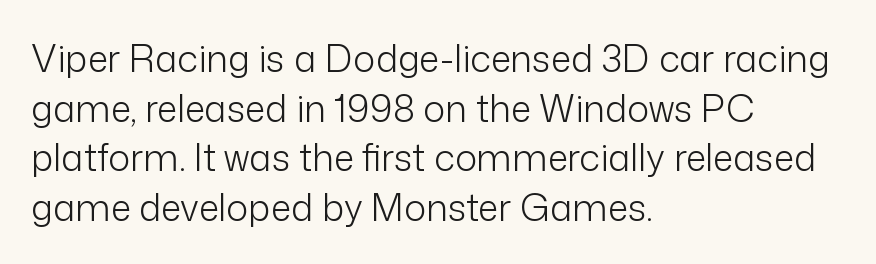
The image shows 37 px light sans-serif type, upright; set left-aligned, normal line spacing (1.34x), normal letter spacing, not underlined; low stroke contrast and a medium x-height.
